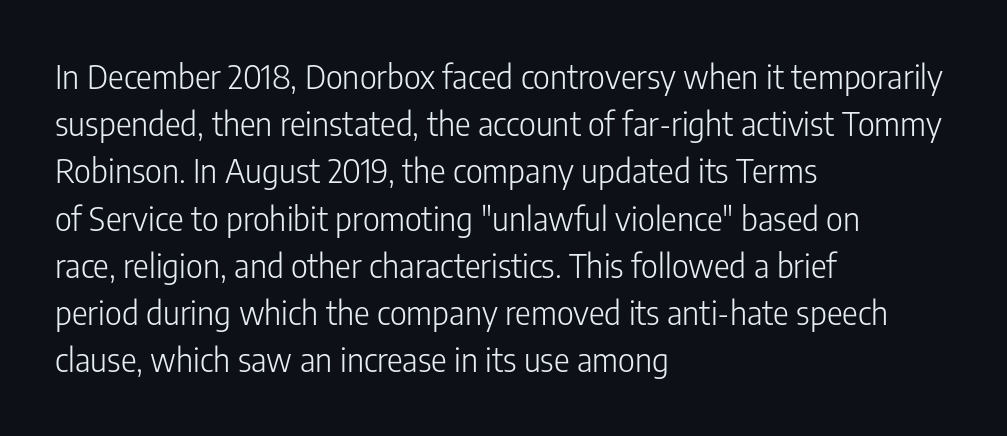
{"serif": "no", "italic": "no", "bold": "no", "weight": "light", "width": "condensed", "stroke_contrast": "low", "x_height": "medium", "monospaced": "no", "underline": "no", "align": "left", "line_spacing": "normal", "line_spacing_ratio": 1.43, "letter_spacing": "normal", "letter_spacing_em": 0.0, "glyph_px": 33}
